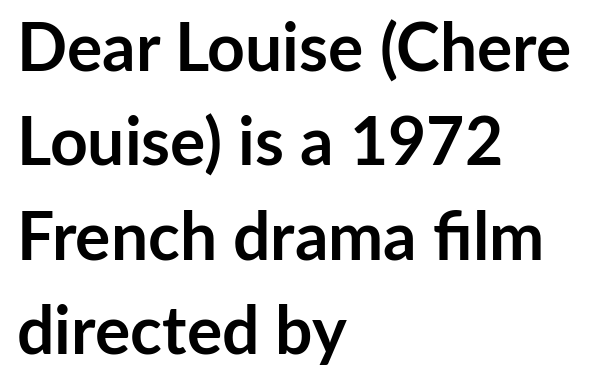
The image shows 66 px semibold sans-serif type, upright; set left-aligned, normal line spacing (1.43x), normal letter spacing, not underlined; low stroke contrast and a medium x-height.
